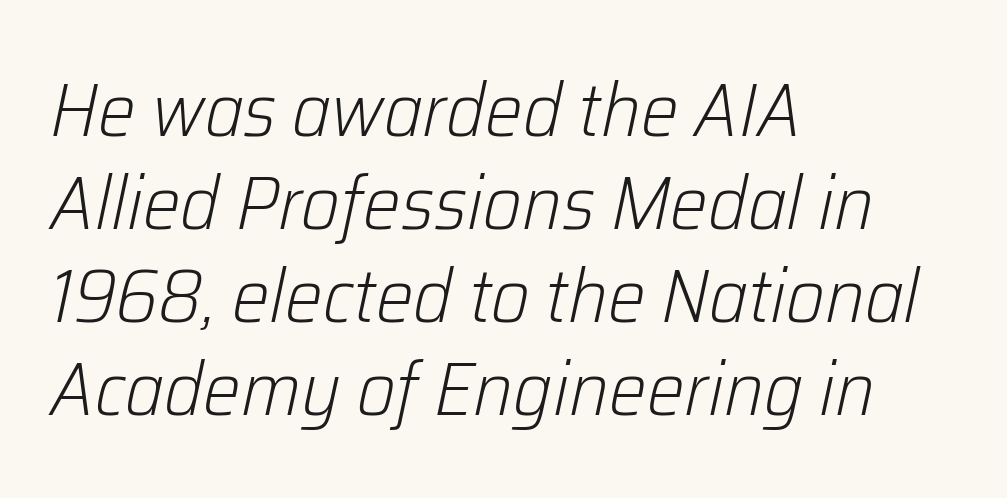
The image shows 75 px light type, italic (leaning right); set left-aligned, line spacing 1.24x, normal letter spacing, not underlined; low stroke contrast and a medium x-height.
